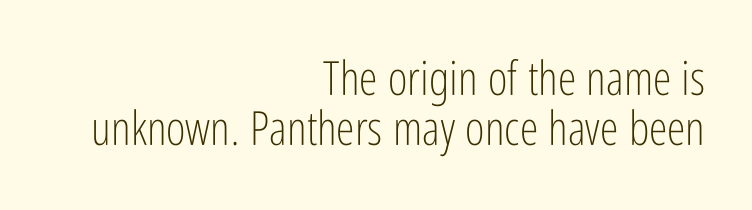
The image shows 47 px light, condensed sans-serif type, upright; set right-aligned, tight line spacing (1.07x), normal letter spacing, not underlined; low stroke contrast and a medium x-height.
